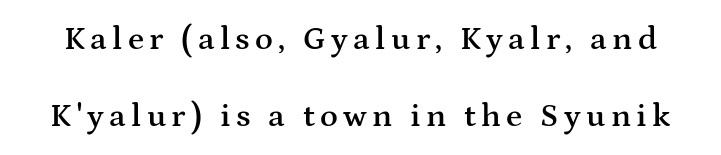
Each row of text sits above clean, open space. The lettering stays uniformly vertical, giving the passage a roman look. These lines are rendered in a variable-pitch font. Typographically, this falls in the serif category.
